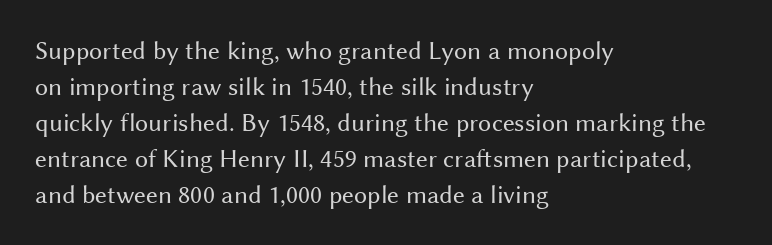
Q: Is the text bold? A: No.
Q: Is the text italic (slanted)? A: No, it is upright.
Q: Is the text underlined? A: No.
Q: How is the paragraph aligned? A: Left-aligned.
Q: Is the spacing between letters normal or unusually wide? A: Normal.
Q: Is the spacing between lines tight, normal or loose? A: Normal.
